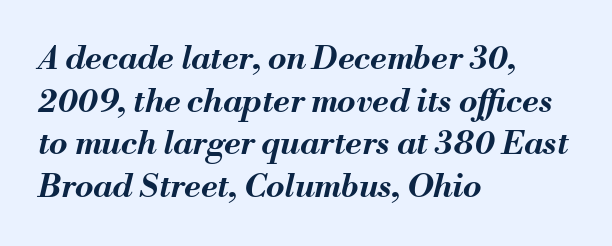
The image shows 33 px bold type, italic (leaning right); set left-aligned, normal line spacing (1.29x), normal letter spacing, not underlined; medium stroke contrast and a small x-height.
